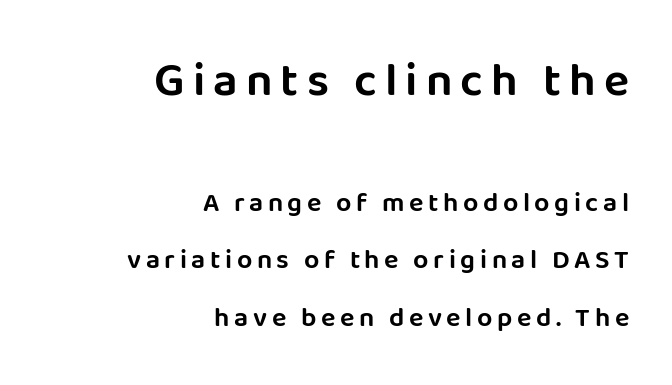
The image shows 47 px sans-serif type, upright; set right-aligned, loose line spacing (2.13x), not underlined; the first (top) block is 1.74x larger; low stroke contrast and a large x-height.
